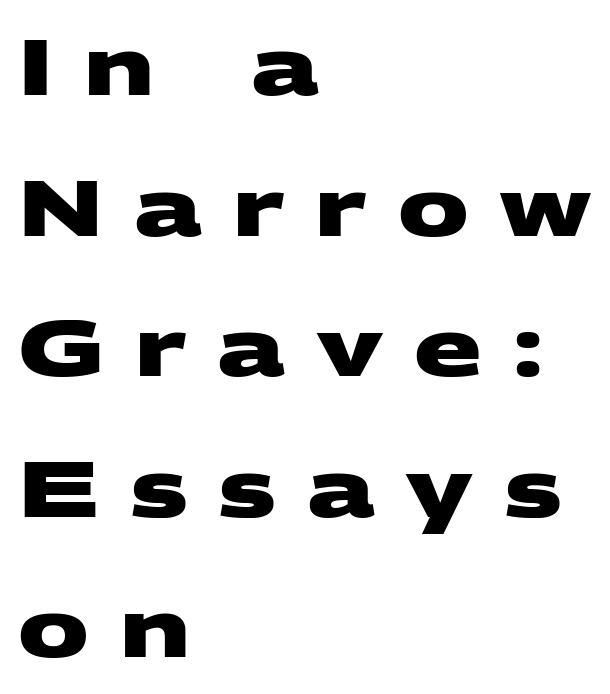
Q: Is the text bold? A: Yes.
Q: Is the typeface a serif or a sans-serif typeface? A: Sans-serif.
Q: Is the text underlined? A: No.
Q: How is the paragraph aligned? A: Left-aligned.
Q: Is the spacing between letters normal or unusually wide? A: Unusually wide.
Q: Width (condensed, normal, or wide)? A: Wide.
Q: Stroke contrast? A: Medium.
Q: x-height? A: Large.
Q: Monospaced? A: No.
